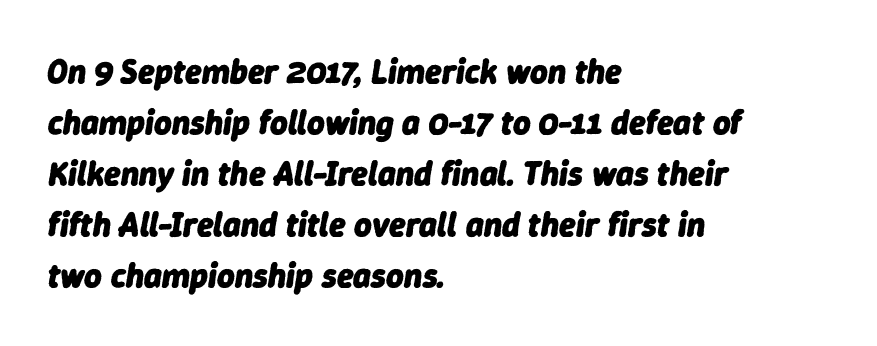
{"italic": "yes", "lean": "right", "slant_degrees": 9, "bold": "yes", "weight": "heavy", "width": "normal", "stroke_contrast": "low", "x_height": "medium", "monospaced": "no", "underline": "no", "align": "left", "line_spacing": "normal", "line_spacing_ratio": 1.5, "letter_spacing": "normal", "letter_spacing_em": 0.0, "glyph_px": 34}
